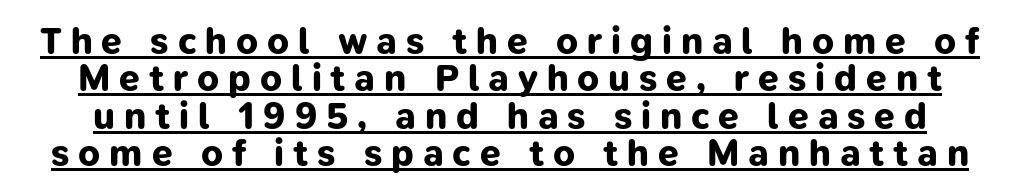
Summary of weight: heavy, a full bold. One glance says dense: line gaps are narrower than usual. Characters follow at a spacing far wider than the type designer built in. You could not count columns in this text — the font is proportionally spaced. A typesetter would label this face a sans. The rendering uses the underline text-decoration.
